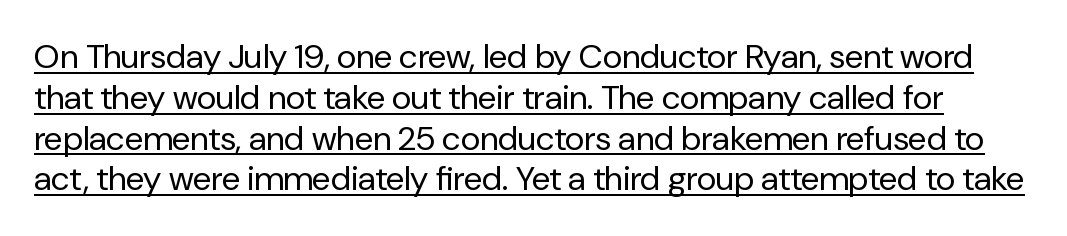
Weight: in the light-to-regular range. Words appear dense and cohesive because spacing is normal. A sans-serif font was chosen for this passage. A continuous stroke trails under the words, as in a hyperlink. The lettering holds an erect, upright posture throughout.
